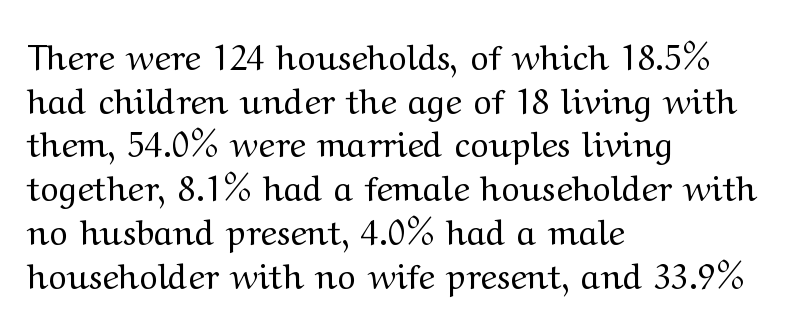
The block of text has a typical density, with ordinary space between rows. Is the letter spacing exaggerated? No — it looks like the ordinary default. The words here are not underlined. The ragged edge is on the right, which tells us the setting is flush left. Is this a fixed-width face? No — the glyphs have proportional, varying widths.
